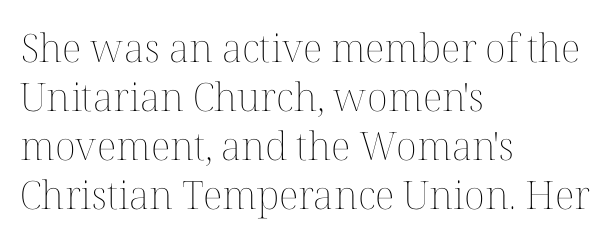
The image shows 39 px thin type, upright; set left-aligned, normal line spacing (1.26x), normal letter spacing, not underlined; medium stroke contrast and a medium x-height.
